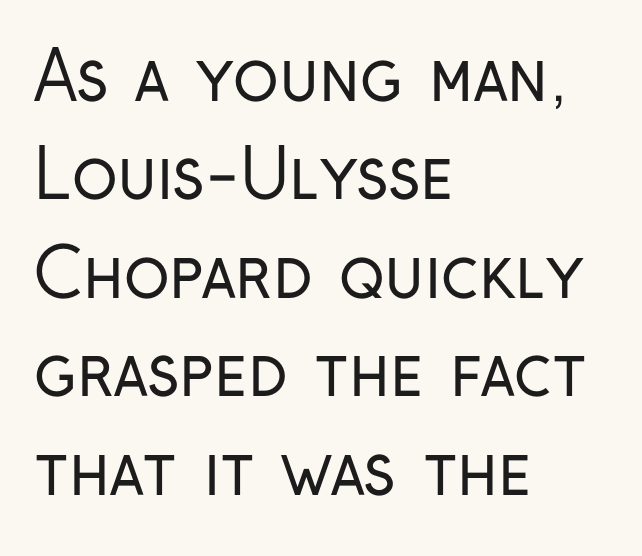
The image shows 67 px regular-weight, condensed sans-serif type, upright; set left-aligned, normal line spacing (1.47x), normal letter spacing, not underlined; low stroke contrast and a medium x-height.
